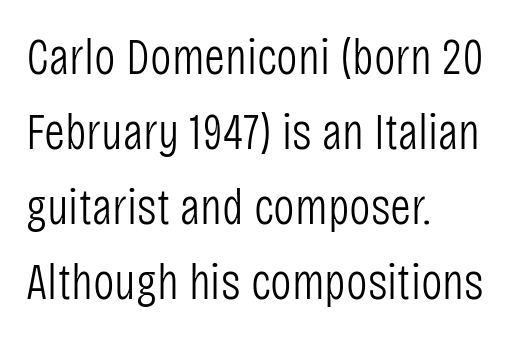
Q: Is the text bold? A: No.
Q: Is the text italic (slanted)? A: No, it is upright.
Q: Is the typeface a serif or a sans-serif typeface? A: Sans-serif.
Q: Is the text underlined? A: No.
Q: How is the paragraph aligned? A: Left-aligned.
Q: Is the spacing between letters normal or unusually wide? A: Normal.
Q: Is the spacing between lines tight, normal or loose? A: Normal.
Q: Width (condensed, normal, or wide)? A: Condensed.
Q: Stroke contrast? A: Low.
Q: x-height? A: Large.
Q: Monospaced? A: No.
